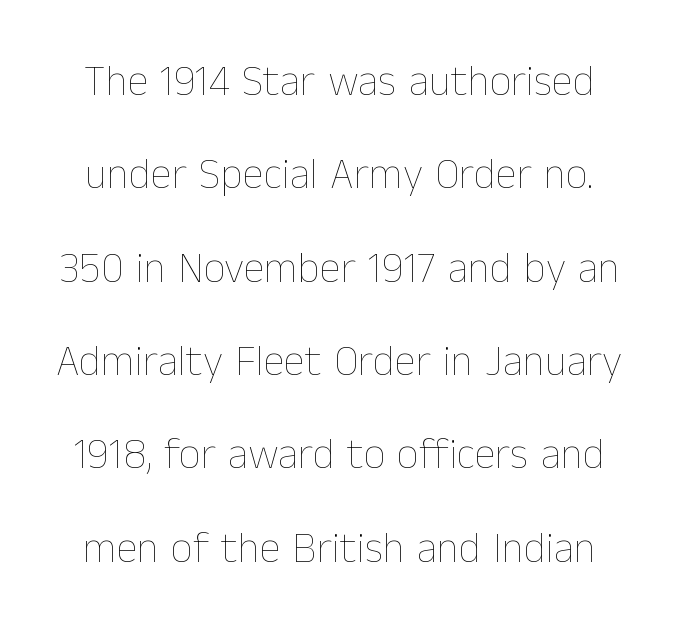
Q: Is the text bold? A: No.
Q: Is the text italic (slanted)? A: No, it is upright.
Q: Is the text underlined? A: No.
Q: Is the spacing between letters normal or unusually wide? A: Normal.
Q: Is the spacing between lines tight, normal or loose? A: Loose.
Q: Width (condensed, normal, or wide)? A: Normal.
Q: Stroke contrast? A: Low.
Q: x-height? A: Medium.
Q: Monospaced? A: No.
